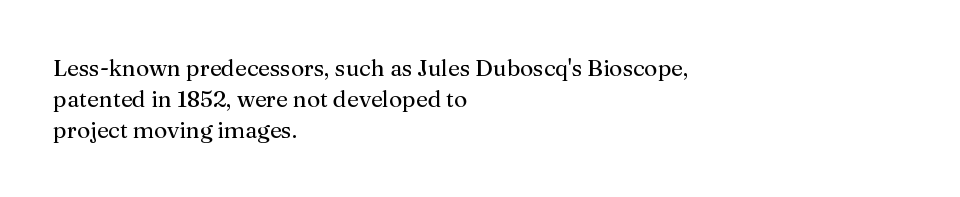
Q: Is the text bold? A: No.
Q: Is the text italic (slanted)? A: No, it is upright.
Q: Is the text underlined? A: No.
Q: How is the paragraph aligned? A: Left-aligned.
Q: Is the spacing between letters normal or unusually wide? A: Normal.
Q: Is the spacing between lines tight, normal or loose? A: Normal.
